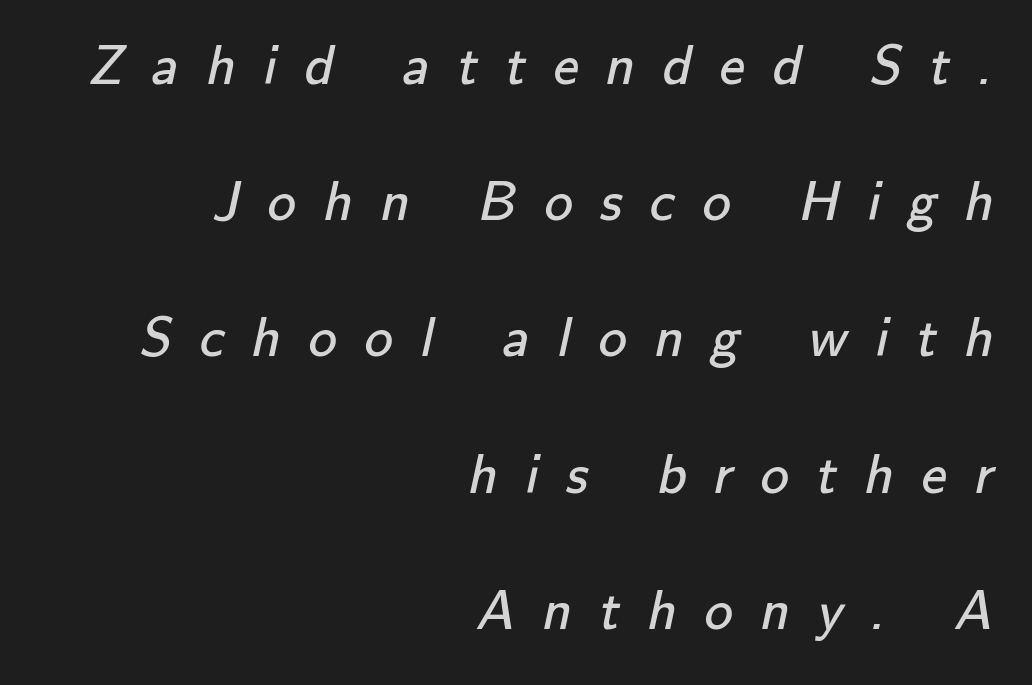
The image shows 57 px regular-weight sans-serif type; set right-aligned, loose line spacing (2.39x), unusually wide letter spacing (+0.48 em), not underlined; low stroke contrast and a small x-height.
